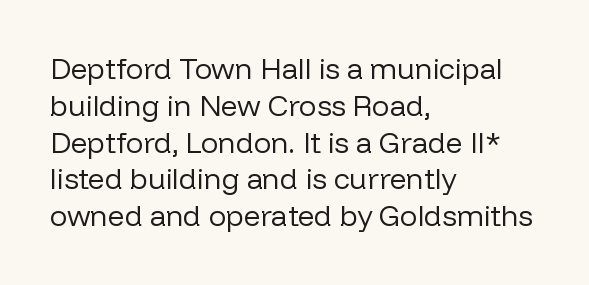
Is this a sans? Yes — the strokes have no serifs. Caption: multi-line text, flush left, ragged right. Vertical strokes here are truly vertical. No heavy texture on the line: the type isn't bold. Note the varied advance widths — an 'i' is clearly narrower than an 'm'.
